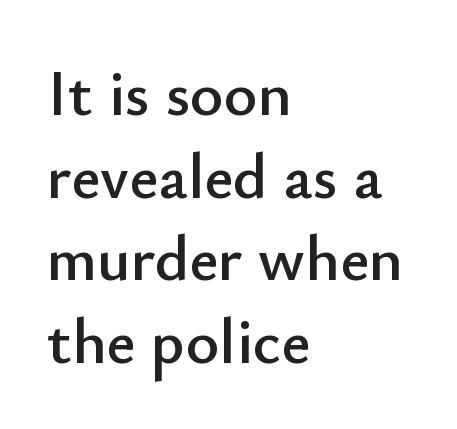
The image shows 64 px sans-serif type, upright; set left-aligned, normal line spacing (1.29x), normal letter spacing, not underlined; low stroke contrast and a small x-height.
